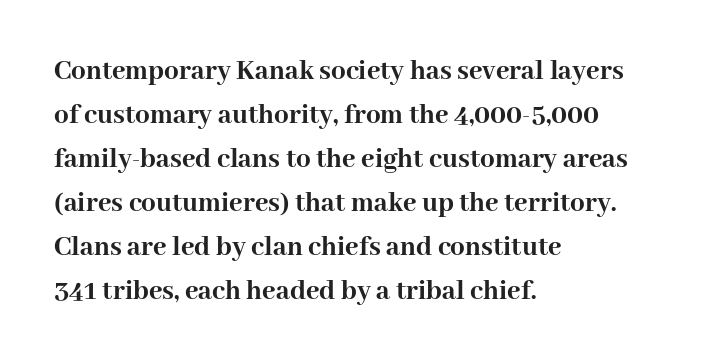
{"serif": "yes", "italic": "no", "bold": "yes", "weight": "semibold", "width": "normal", "stroke_contrast": "high", "x_height": "medium", "monospaced": "no", "underline": "no", "align": "left", "line_spacing": "normal", "line_spacing_ratio": 1.52, "letter_spacing": "normal", "letter_spacing_em": 0.0, "glyph_px": 29}
